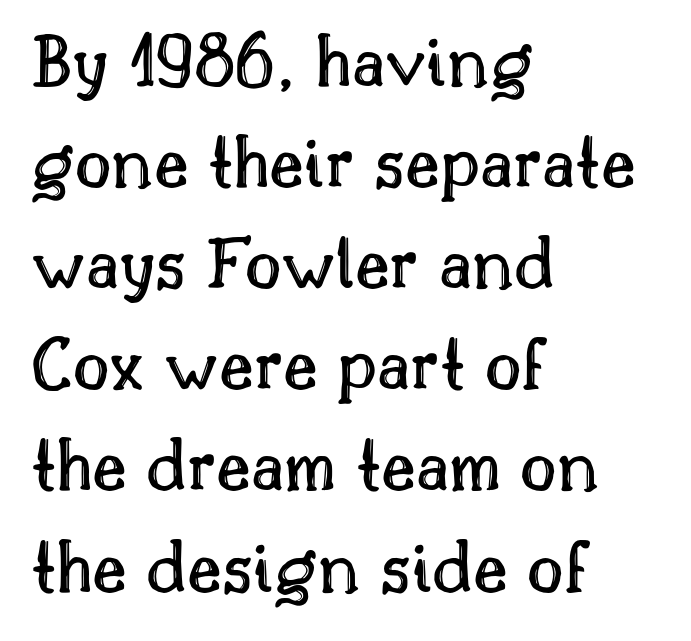
The image shows 79 px text type, upright; set left-aligned, normal line spacing (1.28x), normal letter spacing, not underlined; a small x-height.
